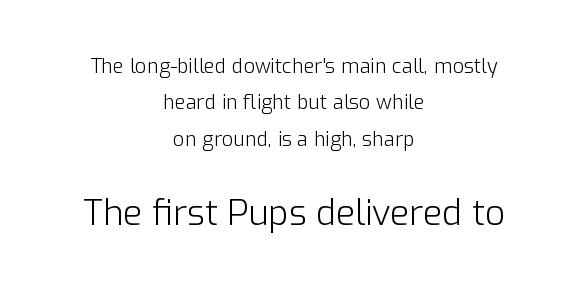
The image shows 35 px light sans-serif type, upright; set centered, line spacing 1.82x, normal letter spacing, not underlined; the second (bottom) block is 1.75x larger; low stroke contrast and a medium x-height.
